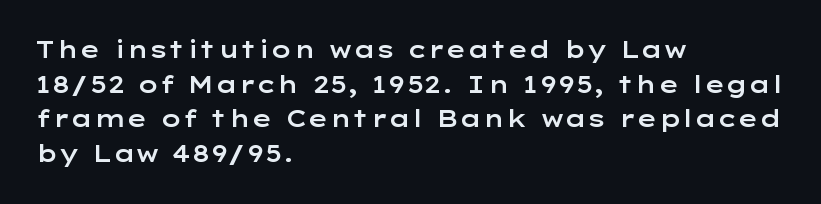
Students, observe: this is what conventionally led text looks like. Has an underline been added? It has not. Words appear dense and cohesive because spacing is normal. If you drew a ruler down the left edge, every line would touch it.
